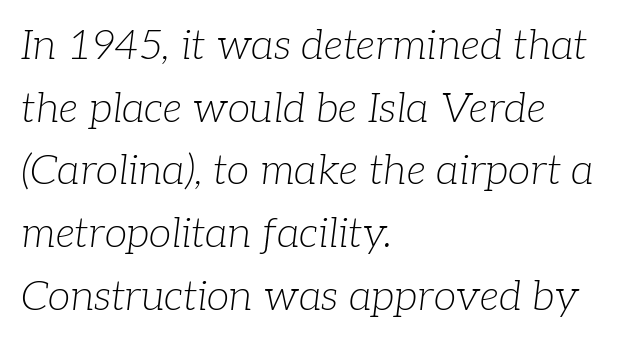
{"serif": "yes", "italic": "yes", "lean": "right", "slant_degrees": 7, "bold": "no", "weight": "light", "width": "normal", "stroke_contrast": "low", "x_height": "medium", "monospaced": "no", "underline": "no", "align": "left", "line_spacing": "normal", "line_spacing_ratio": 1.53, "letter_spacing": "normal", "letter_spacing_em": 0.0, "glyph_px": 41}
